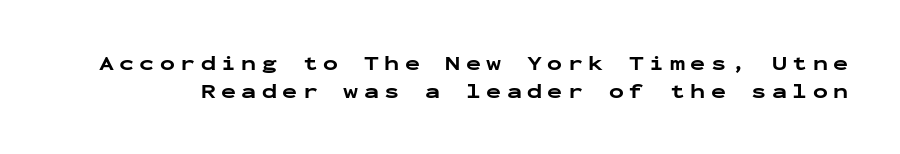
Weight: bold. This is roman type, the default non-slanted kind. No word sits above an underline. In terms of letterspacing, this is a distinctly airy, spread setting. The designer left line spacing at the default.
